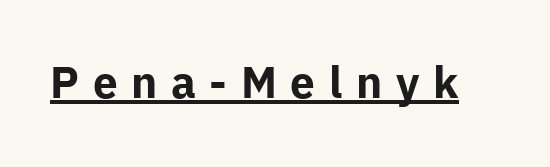
{"serif": "no", "italic": "no", "bold": "yes", "weight": "bold", "width": "normal", "stroke_contrast": "low", "x_height": "medium", "monospaced": "no", "underline": "yes", "letter_spacing": "wide", "letter_spacing_em": 0.31, "glyph_px": 44}
